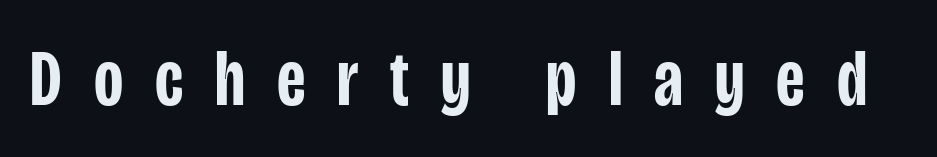
{"serif": "no", "italic": "no", "bold": "semi", "weight": "semibold", "width": "condensed", "stroke_contrast": "low", "x_height": "large", "monospaced": "no", "underline": "no", "letter_spacing": "wide", "letter_spacing_em": 0.4, "glyph_px": 80}
